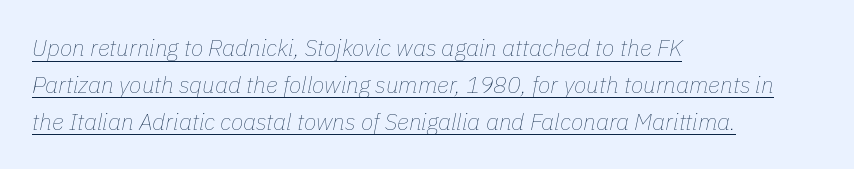
Q: Is the text bold? A: No.
Q: Is the text italic (slanted)? A: Yes, it leans right by about 11 degrees.
Q: Is the text underlined? A: Yes.
Q: How is the paragraph aligned? A: Left-aligned.
Q: Is the spacing between letters normal or unusually wide? A: Normal.
Q: Is the spacing between lines tight, normal or loose? A: Normal.
